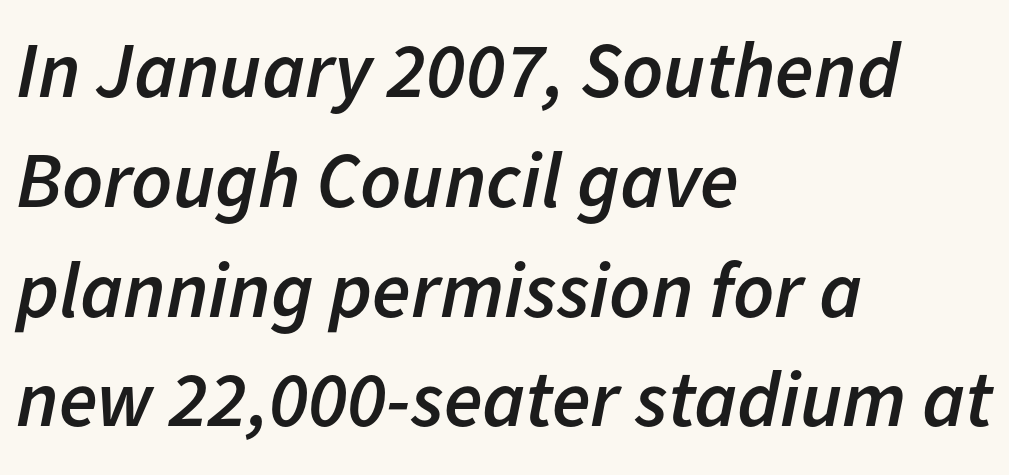
You can tell it's italic because the verticals aren't actually vertical. The letters advance in unequal steps, a hallmark of proportional type. Tracking value appears to be zero — textbook default spacing. These lines are set flush left with a ragged right edge. The strip under each line holds only bare page.
